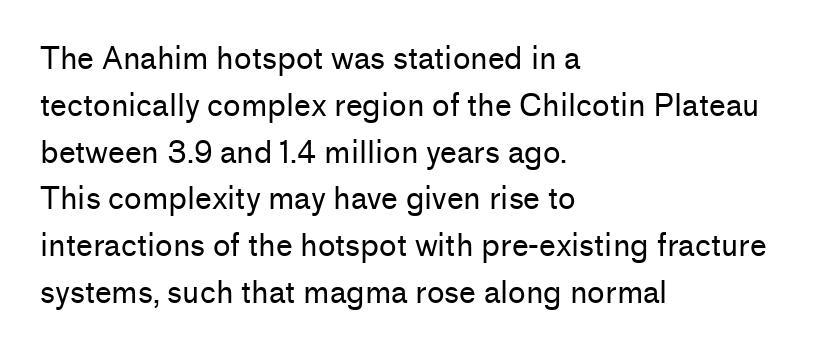
These lines are composed in type without serifs. Where is the straight margin? On the left. One glance says typical: line gaps are just what's usual. This is not heavy type; no bold has been used. Students, note that the glyphs here touch the page at normal intervals. The space beneath each line is pristine and unruled.
